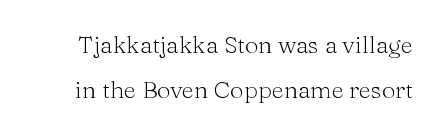
Weight: in the light-to-regular range. How are the letters spaced? Ordinarily, with no added tracking. The zone under the glyphs is completely vacant. The lettering stays uniformly vertical, giving the passage a roman look.
